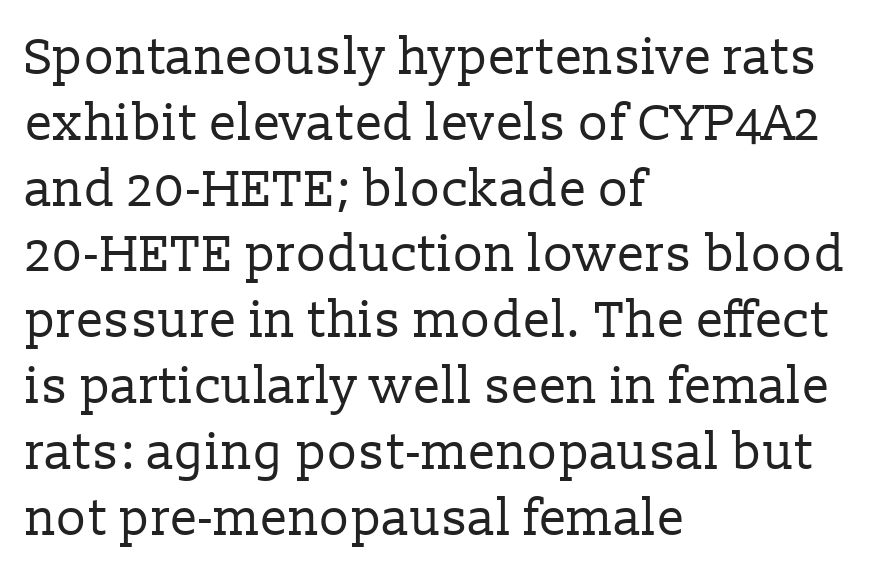
This rendering leaves character spacing at its baseline value. You could not count columns in this text — the font is proportionally spaced. A typesetter would mark this as roman, not italic. The baseline area is clear.
